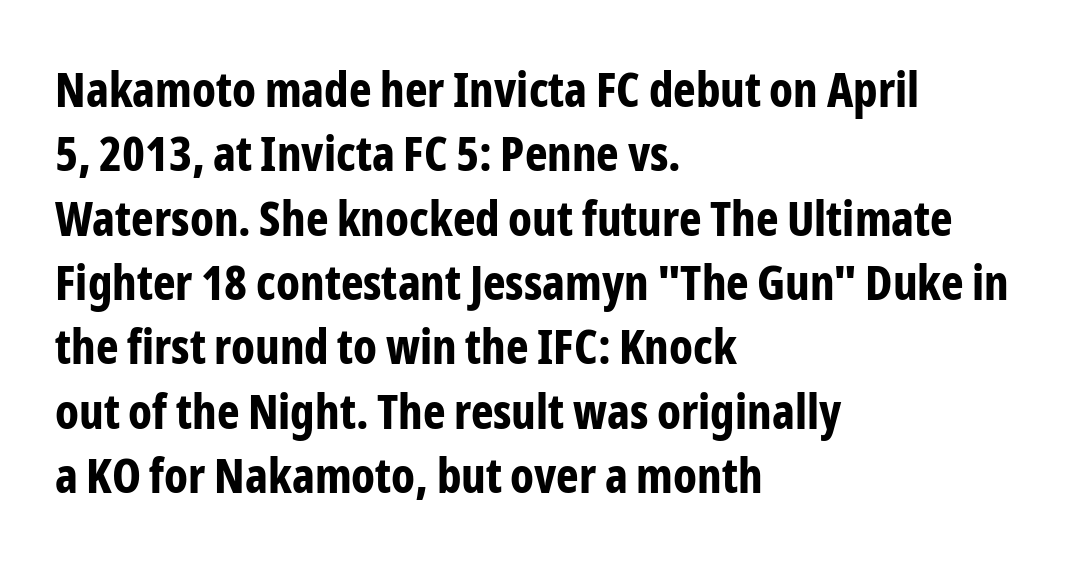
The image shows 48 px bold, condensed sans-serif type, upright; set left-aligned, normal line spacing (1.34x), normal letter spacing, not underlined; low stroke contrast and a medium x-height.
